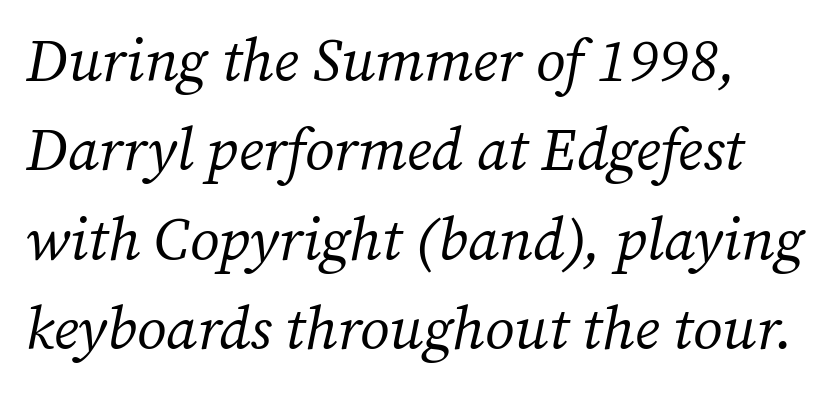
Think of a printed novel: that variable character pitch is what you see here. The letterforms sit shoulder to shoulder at normal distance. The rendering applies a slant to the glyphs. Reading down the column, the eye jumps a familiar distance to each next line.
